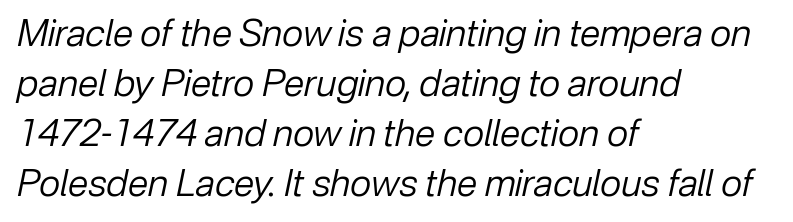
The image shows 37 px regular-weight type, italic (leaning right); set left-aligned, normal line spacing (1.35x), normal letter spacing, not underlined; low stroke contrast and a medium x-height.
